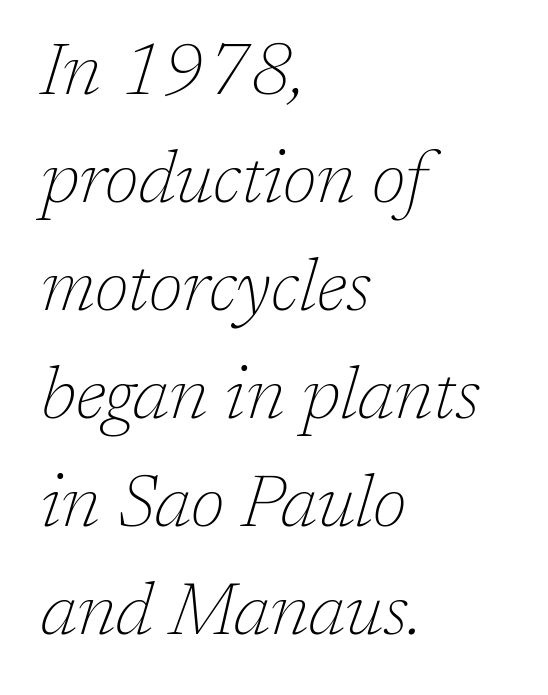
A typesetter would call this proportional, since set widths differ per character. Does the leading feel generous? No, just average. Inter-character spacing is left at the font's built-in metrics. The strip under each line holds only bare page. Horizontally, the lines are justified to the leading edge only.
